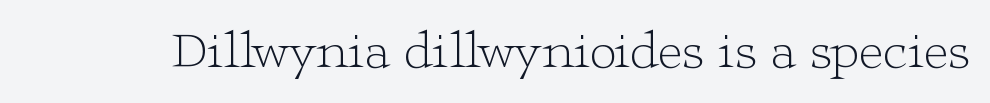
{"serif": "yes", "italic": "no", "bold": "no", "weight": "light", "width": "wide", "stroke_contrast": "low", "x_height": "medium", "monospaced": "no", "underline": "no", "letter_spacing": "normal", "letter_spacing_em": 0.0, "glyph_px": 53}
